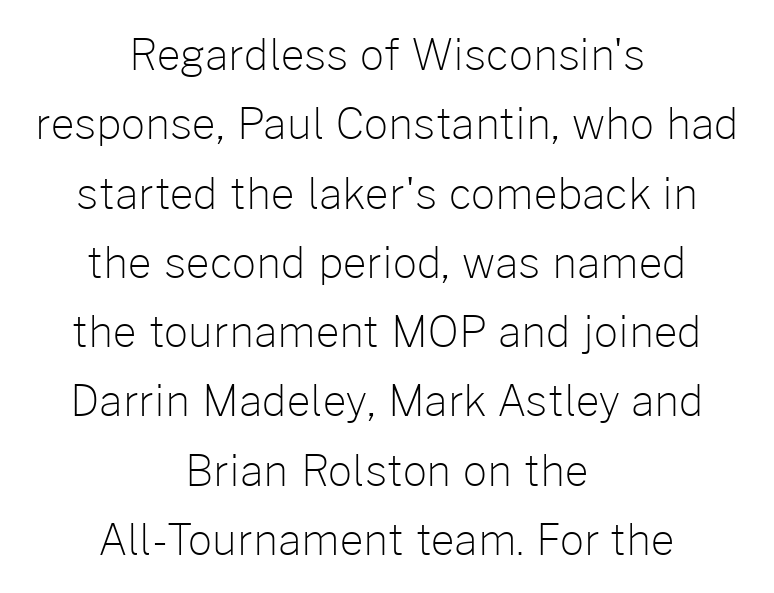
The image shows 42 px light sans-serif type, upright; set centered, normal line spacing (1.65x), normal letter spacing, not underlined; low stroke contrast and a medium x-height.
